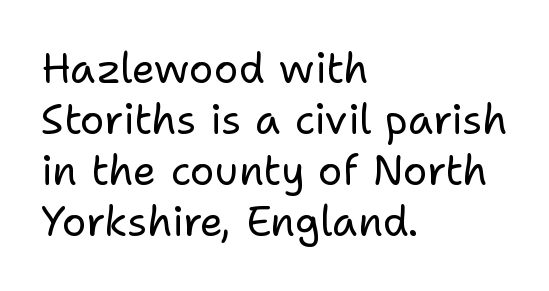
The paragraph has a hard left edge and a soft right edge. Caption: standard tracking, unaltered. Does the type have serifs? No, each stem ends abruptly. You could not count columns in this text — the font is proportionally spaced.
